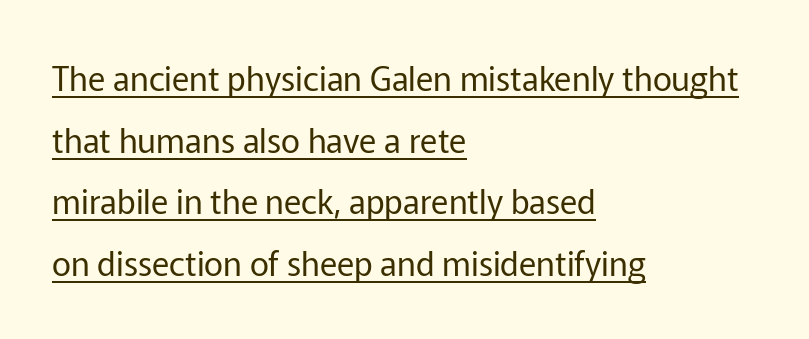
The image shows 33 px regular-weight sans-serif type, upright; set left-aligned, line spacing 1.87x, normal letter spacing, underlined; low stroke contrast and a medium x-height.
